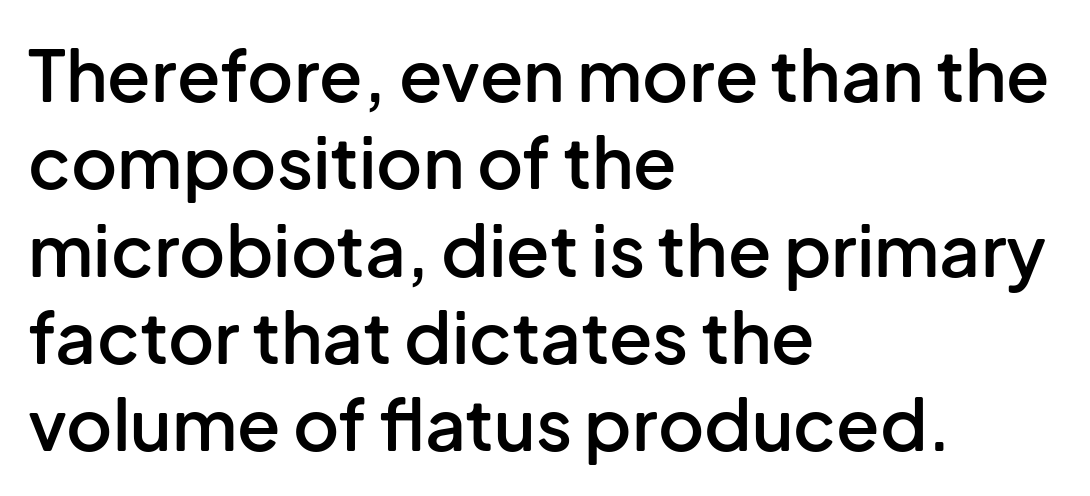
The rendering keeps characters at their native spacing. The area under the type is left untouched. These words are printed semibold, heavier than regular yet not bold. This rendering uses left alignment, leaving the right contour irregular. The letters stand straight up with perfectly vertical stems. A sans-serif font was chosen for this passage.
